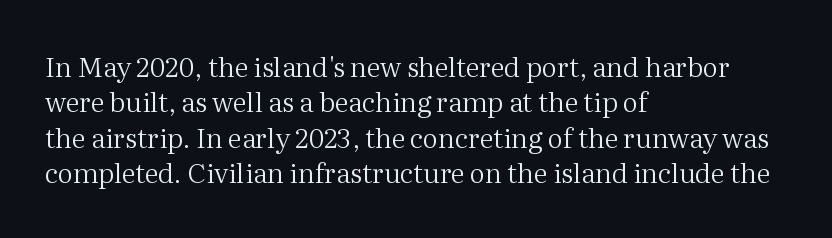
Q: Is the text bold? A: No.
Q: Is the text italic (slanted)? A: No, it is upright.
Q: Is the text underlined? A: No.
Q: How is the paragraph aligned? A: Left-aligned.
Q: Is the spacing between letters normal or unusually wide? A: Normal.
Q: Is the spacing between lines tight, normal or loose? A: Normal.
